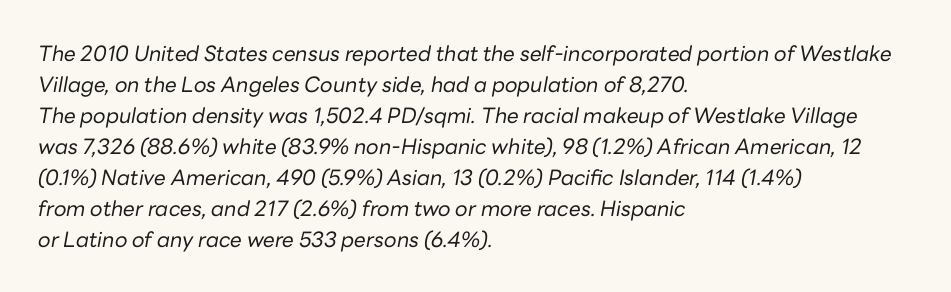
The image shows 21 px text type, italic (leaning right); set left-aligned, normal line spacing (1.48x), normal letter spacing, not underlined.
